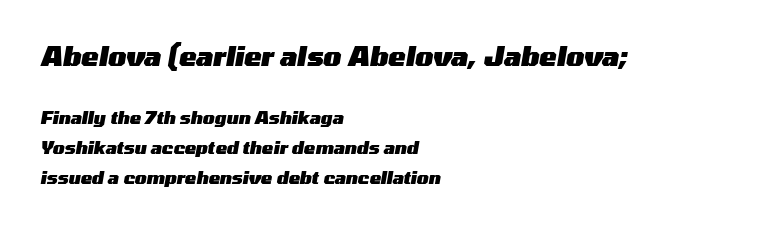
The image shows 26 px bold type, italic (leaning right); set left-aligned, line spacing 1.77x, normal letter spacing, not underlined; the first (top) block is 1.53x larger.
